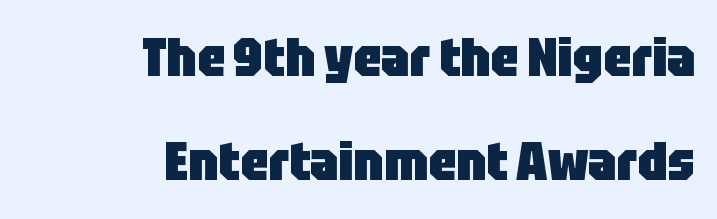
Q: Is the text bold? A: Yes.
Q: Is the text italic (slanted)? A: No, it is upright.
Q: Is the typeface a serif or a sans-serif typeface? A: Sans-serif.
Q: Is the text underlined? A: No.
Q: How is the paragraph aligned? A: Right-aligned.
Q: Is the spacing between letters normal or unusually wide? A: Normal.
Q: Is the spacing between lines tight, normal or loose? A: Loose.
Q: Width (condensed, normal, or wide)? A: Condensed.
Q: Stroke contrast? A: Low.
Q: x-height? A: Large.
Q: Monospaced? A: No.
